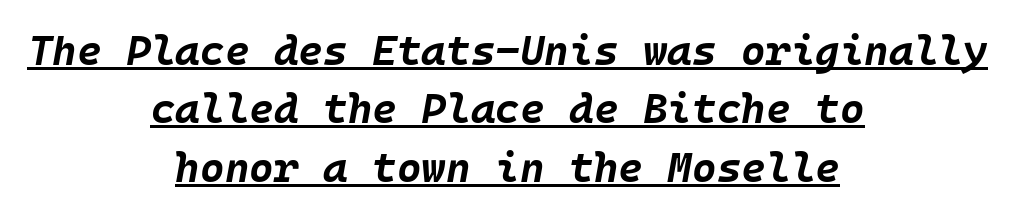
Underlining? Definitely there. Compared with a flush-left layout, this one balances lines on the center instead. A typesetter would mark this as italic. The line texture is even and compact thanks to regular tracking.
